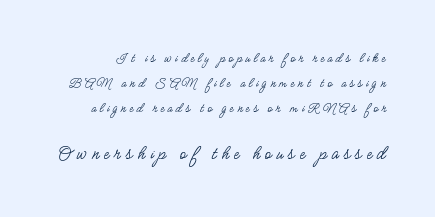
A clean baseline with only descenders dipping below it. Nothing heavy about these letters — not bold at all. The horizontal fit of the characters is loose and conspicuously gappy. Bigger letters appear in the bottom chunk; the top chunk is reduced.
